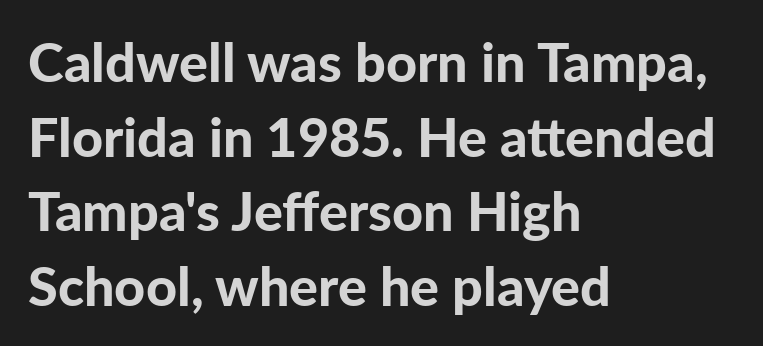
{"serif": "no", "italic": "no", "bold": "yes", "weight": "bold", "width": "normal", "stroke_contrast": "low", "x_height": "medium", "monospaced": "no", "underline": "no", "align": "left", "line_spacing": "normal", "line_spacing_ratio": 1.38, "letter_spacing": "normal", "letter_spacing_em": 0.0, "glyph_px": 54}
